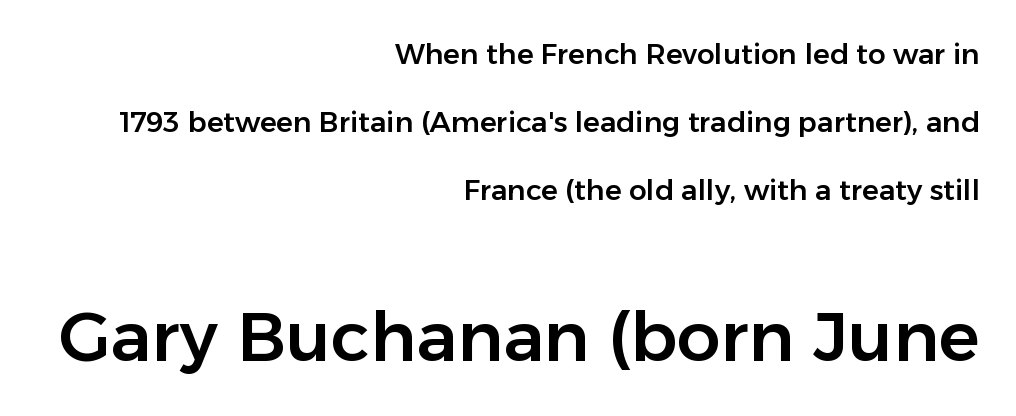
The image shows 69 px sans-serif type, upright; set right-aligned, loose line spacing (2.42x), normal letter spacing, not underlined; the second (bottom) block is 2.46x larger; low stroke contrast and a medium x-height.
